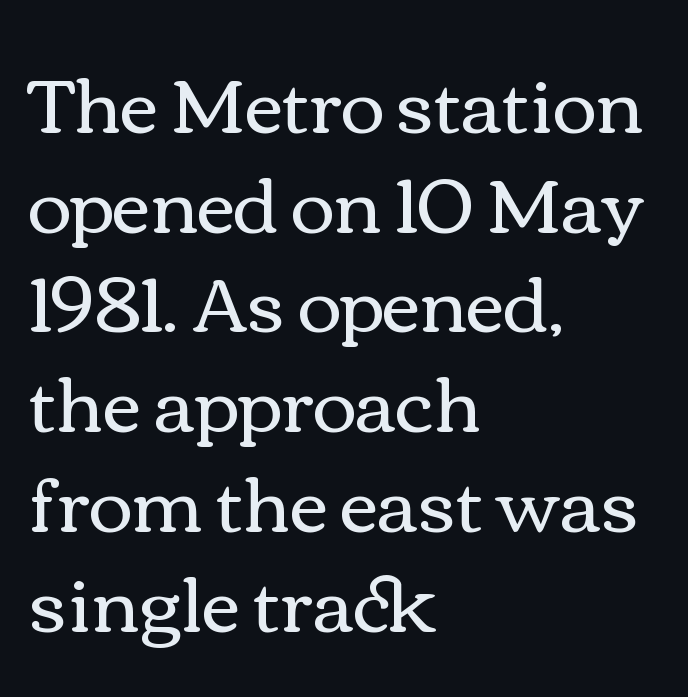
Normally led — the rows are evenly, conventionally spaced. Character widths vary here, with narrow letters taking less room than wide ones. Tall strokes in this sample are plumb rather than angled. Lines of text with bare space underneath. No letter is thick-stroked: the sample isn't bold.
